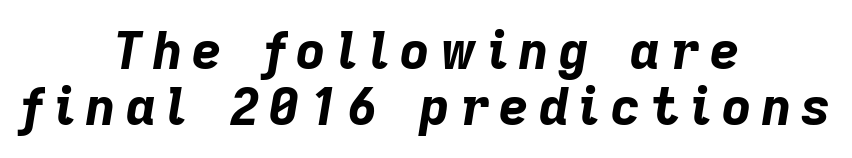
{"italic": "yes", "lean": "right", "slant_degrees": 9, "bold": "yes", "weight": "bold", "width": "normal", "stroke_contrast": "low", "x_height": "medium", "monospaced": "no", "underline": "no", "align": "center", "line_spacing": "tight", "line_spacing_ratio": 1.09, "letter_spacing": "wide", "letter_spacing_em": 0.2, "glyph_px": 51}
